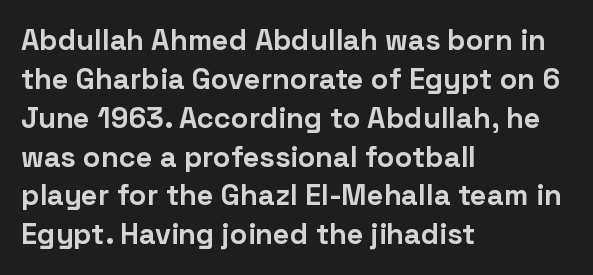
The designer left line spacing at the default. Letters rest on an invisible, unmarked baseline. The compositor pushed each line to the left boundary. The type sits square on the baseline with zero lean. No feet cap the strokes, marking this as sans-serif type.
